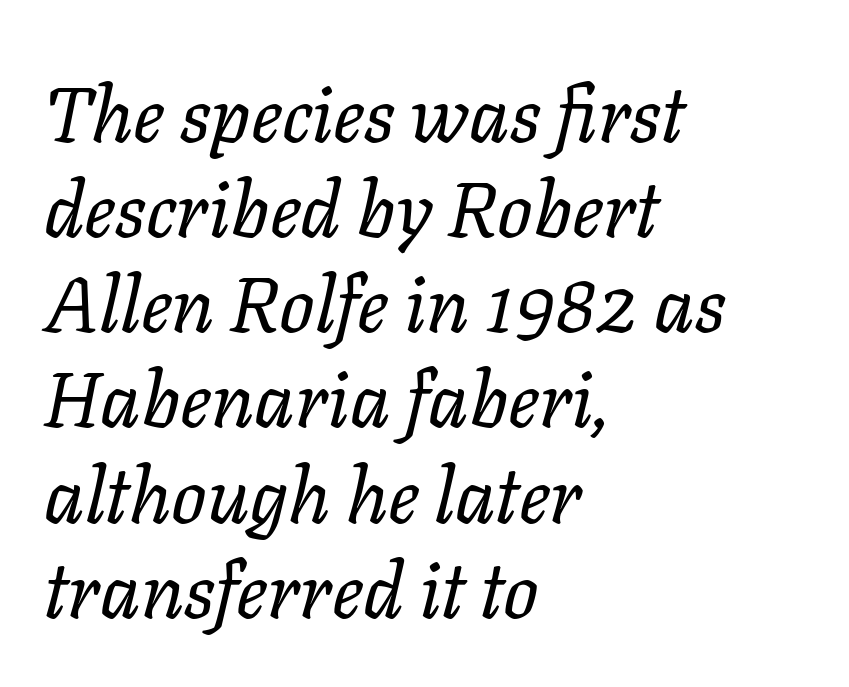
Q: Is the text bold? A: No.
Q: Is the text italic (slanted)? A: Yes, it leans right by about 11 degrees.
Q: Is the text underlined? A: No.
Q: How is the paragraph aligned? A: Left-aligned.
Q: Is the spacing between letters normal or unusually wide? A: Normal.
Q: Width (condensed, normal, or wide)? A: Normal.
Q: Stroke contrast? A: Low.
Q: x-height? A: Medium.
Q: Monospaced? A: No.
